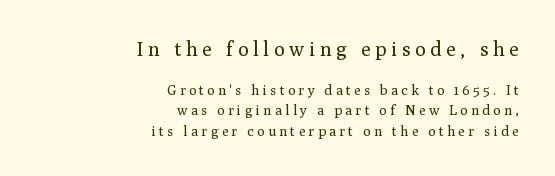
The image shows 20 px text type, upright; set right-aligned, normal line spacing (1.45x), unusually wide letter spacing (+0.23 em), not underlined; the first (top) block is 1.43x larger.
